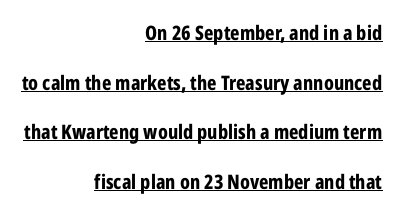
{"italic": "no", "bold": "yes", "underline": "yes", "align": "right", "line_spacing": "loose", "line_spacing_ratio": 2.48, "letter_spacing": "normal", "letter_spacing_em": 0.0, "glyph_px": 20}
